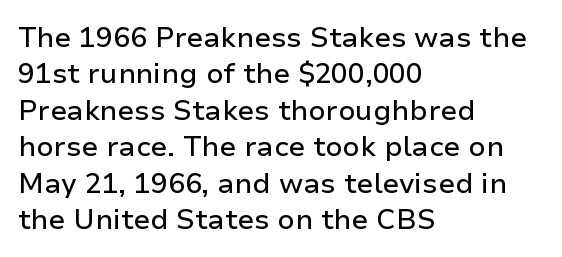
If you drew a line through each stem, it would be perfectly vertical. Words appear dense and cohesive because spacing is normal. The space between consecutive lines is moderate. The passage shown is typeset with a sans-serif family. The passage shown is not underscored anywhere.
